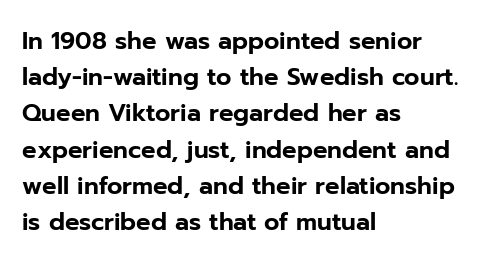
The image shows 24 px text type, upright; set left-aligned, normal line spacing (1.51x), normal letter spacing, not underlined.
